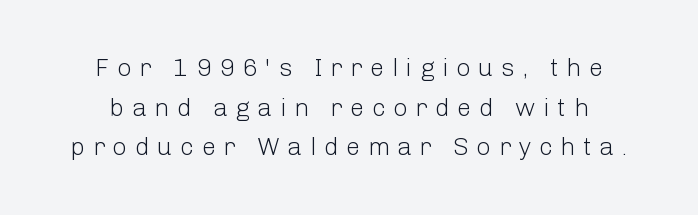
Q: Is the text bold? A: No.
Q: Is the text italic (slanted)? A: No, it is upright.
Q: Is the text underlined? A: No.
Q: Is the spacing between letters normal or unusually wide? A: Unusually wide.
Q: Is the spacing between lines tight, normal or loose? A: Normal.
